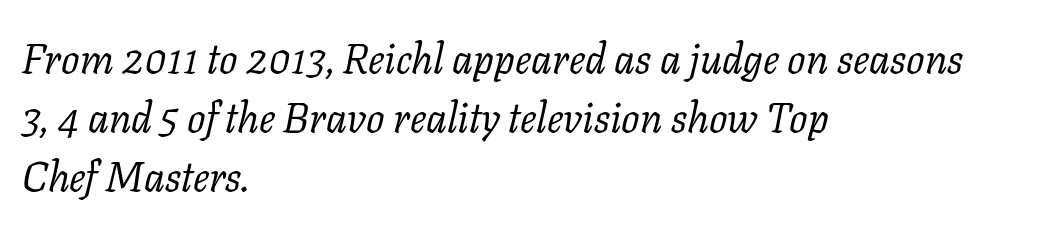
The image shows 41 px regular-weight serif type, italic (leaning right); set left-aligned, normal line spacing (1.44x), normal letter spacing, not underlined; low stroke contrast and a medium x-height.
